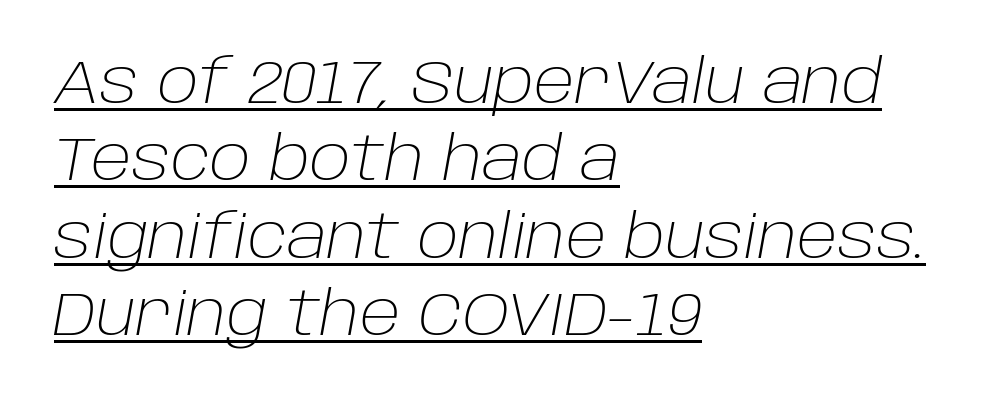
Horizontal bands of white between lines are of average thickness. Spacing between characters is what you'd get straight out of the box. Casual observation: everything's shoved over to the left. The passage shown is typed in a proportional face where columns would drift.
